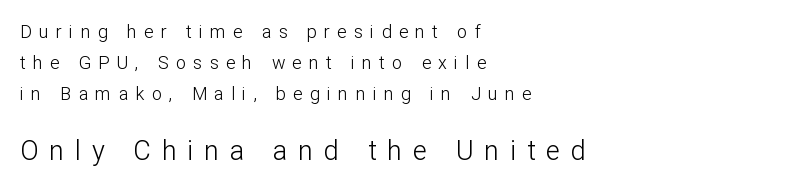
{"italic": "no", "bold": "no", "underline": "no", "align": "left", "line_spacing_ratio": 1.72, "letter_spacing": "wide", "letter_spacing_em": 0.4, "larger_block": "second", "size_ratio": 1.5, "glyph_px": 27}
